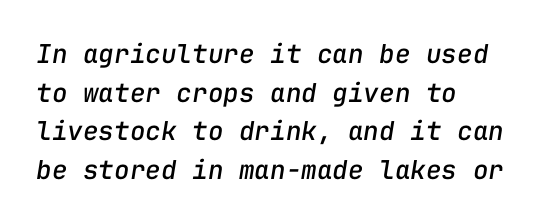
{"italic": "yes", "lean": "right", "slant_degrees": 9, "underline": "no", "align": "left", "line_spacing": "normal", "line_spacing_ratio": 1.49, "letter_spacing": "normal", "letter_spacing_em": 0.0, "glyph_px": 26}
